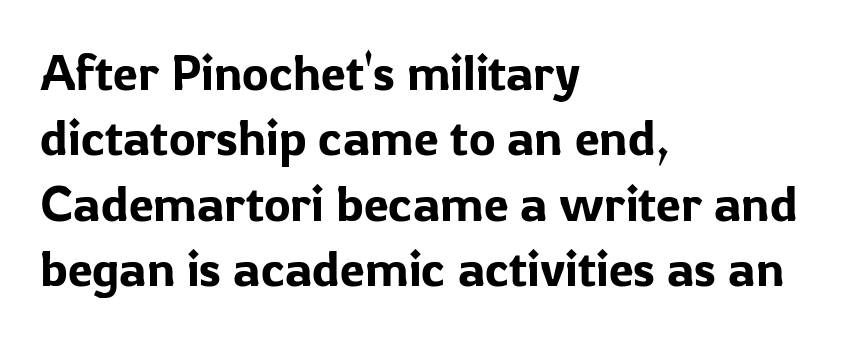
Q: Is the text italic (slanted)? A: No, it is upright.
Q: Is the typeface a serif or a sans-serif typeface? A: Sans-serif.
Q: Is the text underlined? A: No.
Q: How is the paragraph aligned? A: Left-aligned.
Q: Is the spacing between letters normal or unusually wide? A: Normal.
Q: Is the spacing between lines tight, normal or loose? A: Normal.
Q: Width (condensed, normal, or wide)? A: Normal.
Q: Stroke contrast? A: Low.
Q: x-height? A: Medium.
Q: Monospaced? A: No.
